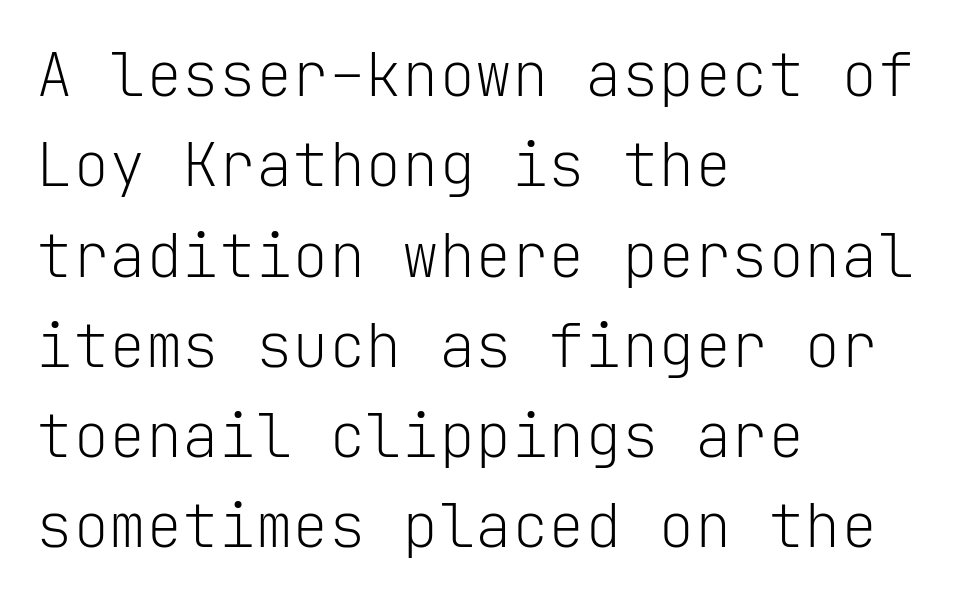
The image shows 61 px light sans-serif type, upright, monospaced; set left-aligned, normal line spacing (1.48x), normal letter spacing, not underlined; low stroke contrast and a medium x-height.
